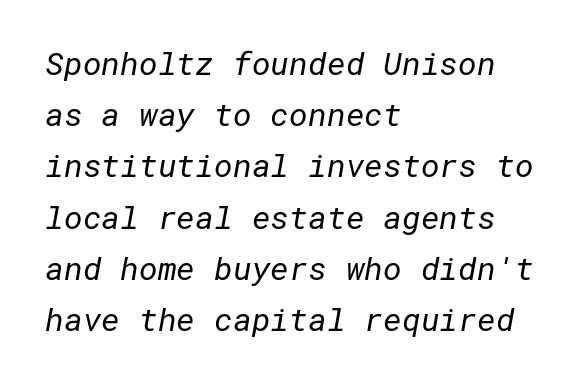
{"serif": "no", "bold": "no", "weight": "regular", "width": "normal", "stroke_contrast": "low", "x_height": "medium", "underline": "no", "align": "left", "line_spacing": "normal", "line_spacing_ratio": 1.6, "letter_spacing": "normal", "letter_spacing_em": 0.0, "glyph_px": 32}
